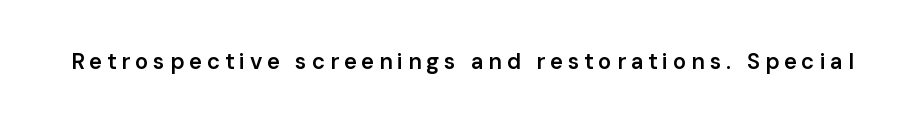
{"italic": "no", "bold": "semi", "underline": "no", "letter_spacing": "wide", "letter_spacing_em": 0.22, "glyph_px": 22}
